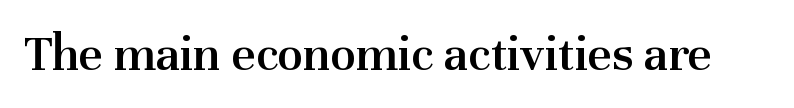
Q: Is the text bold? A: Semi-bold.
Q: Is the text italic (slanted)? A: No, it is upright.
Q: Is the typeface a serif or a sans-serif typeface? A: Serif.
Q: Is the text underlined? A: No.
Q: Is the spacing between letters normal or unusually wide? A: Normal.
Q: Width (condensed, normal, or wide)? A: Normal.
Q: Stroke contrast? A: Medium.
Q: x-height? A: Medium.
Q: Monospaced? A: No.
